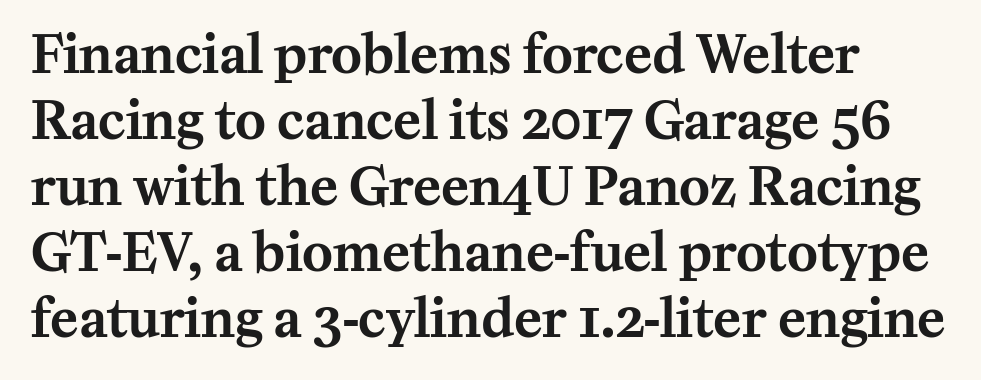
Nobody drew a line under any word here. Letter spacing: default. Think of a printed novel: that variable character pitch is what you see here. The letters stand upright; this is a roman face. The lines sit at an ordinary, default distance from one another. To sum up the face: it has serifs.
